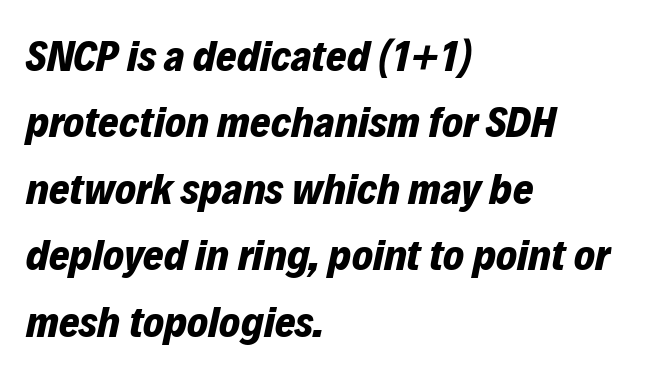
Q: Is the text bold? A: Yes.
Q: Is the text italic (slanted)? A: Yes, it leans right by about 12 degrees.
Q: Is the text underlined? A: No.
Q: How is the paragraph aligned? A: Left-aligned.
Q: Is the spacing between letters normal or unusually wide? A: Normal.
Q: Is the spacing between lines tight, normal or loose? A: Normal.
Q: Width (condensed, normal, or wide)? A: Normal.
Q: Stroke contrast? A: Low.
Q: x-height? A: Medium.
Q: Monospaced? A: No.
